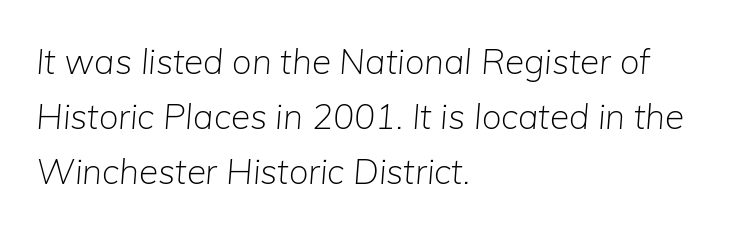
The image shows 35 px light type, italic (leaning right); set left-aligned, normal line spacing (1.57x), normal letter spacing, not underlined; low stroke contrast and a medium x-height.
